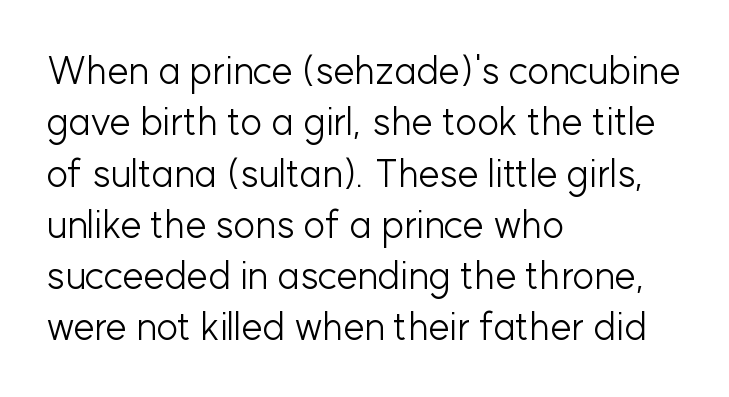
The image shows 38 px light sans-serif type, upright; set left-aligned, normal line spacing (1.35x), normal letter spacing, not underlined; low stroke contrast and a medium x-height.
